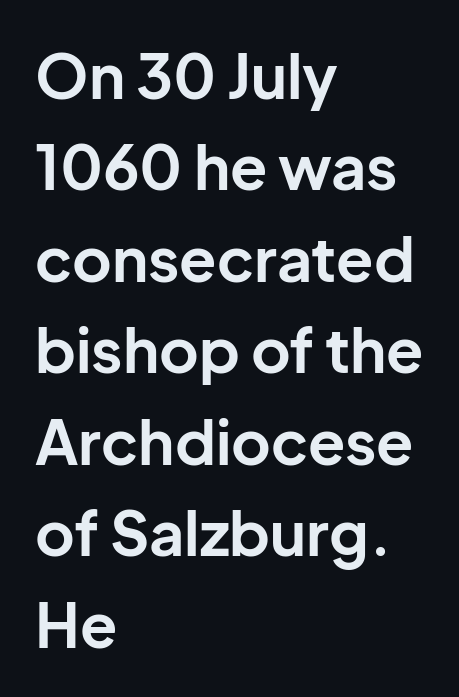
{"serif": "no", "italic": "no", "bold": "yes", "weight": "bold", "width": "normal", "stroke_contrast": "low", "x_height": "medium", "monospaced": "no", "underline": "no", "align": "left", "line_spacing": "normal", "line_spacing_ratio": 1.5, "letter_spacing": "normal", "letter_spacing_em": 0.0, "glyph_px": 61}
